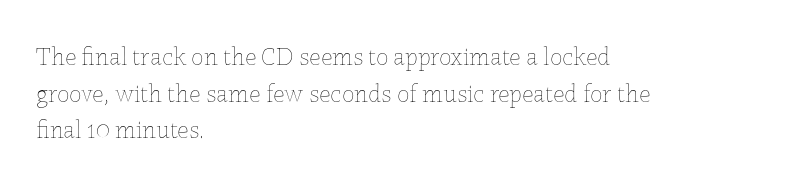
The image shows 25 px text type, upright; set left-aligned, normal line spacing (1.47x), normal letter spacing, not underlined.
